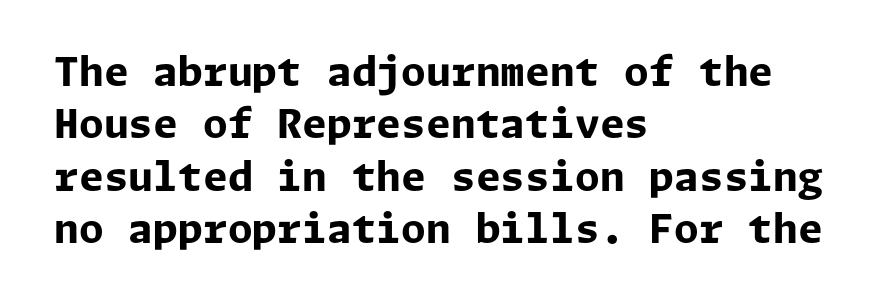
Vertically, the passage feels balanced, rows spaced as you'd expect. The passage shown is not underscored anywhere. Pretty heavy lettering here — definitely bold. Horizontal alignment here is leftward, the default for most running prose. Observe the ordinary spacing: letters are neighbours, not strangers.
